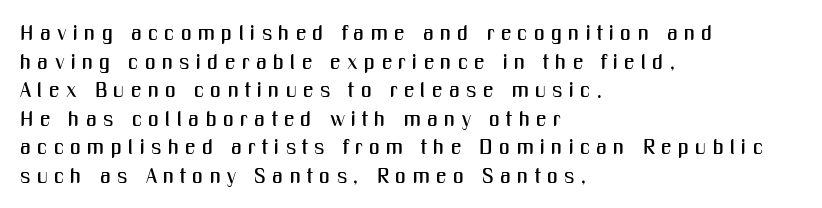
The image shows 21 px text type, upright; set left-aligned, normal line spacing (1.36x), unusually wide letter spacing (+0.3 em), not underlined.
